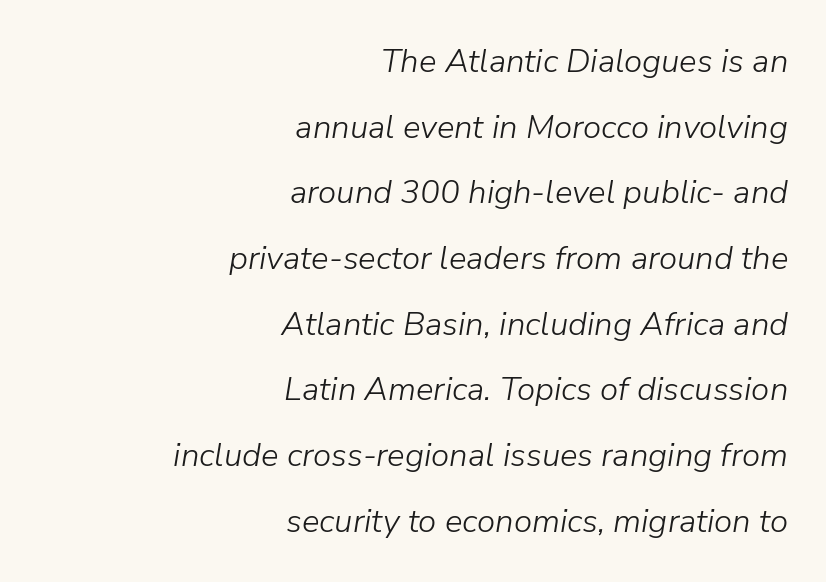
{"italic": "yes", "lean": "right", "slant_degrees": 9, "bold": "no", "weight": "light", "width": "normal", "stroke_contrast": "low", "x_height": "medium", "monospaced": "no", "underline": "no", "align": "right", "line_spacing": "loose", "line_spacing_ratio": 1.99, "letter_spacing": "normal", "letter_spacing_em": 0.0, "glyph_px": 33}
